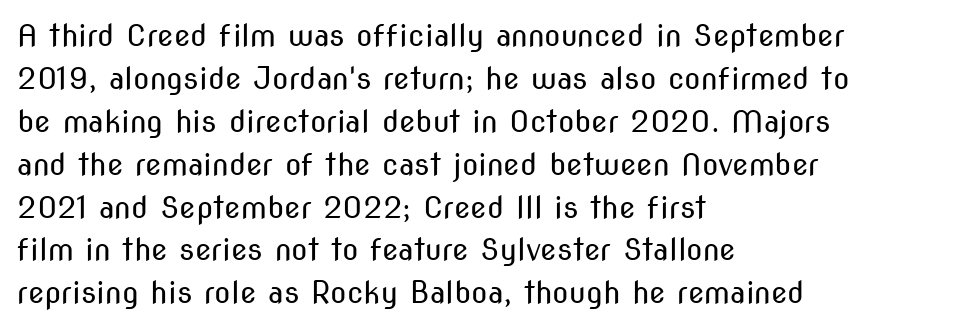
The image shows 30 px regular-weight, condensed sans-serif type, upright; set left-aligned, normal line spacing (1.43x), normal letter spacing, not underlined; medium stroke contrast and a medium x-height.
